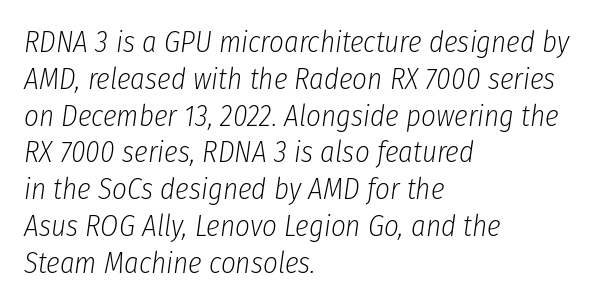
Q: Is the text bold? A: No.
Q: Is the text italic (slanted)? A: Yes, it leans right by about 8 degrees.
Q: Is the text underlined? A: No.
Q: How is the paragraph aligned? A: Left-aligned.
Q: Is the spacing between letters normal or unusually wide? A: Normal.
Q: Is the spacing between lines tight, normal or loose? A: Normal.
Q: Width (condensed, normal, or wide)? A: Condensed.
Q: Stroke contrast? A: Low.
Q: x-height? A: Medium.
Q: Monospaced? A: No.
